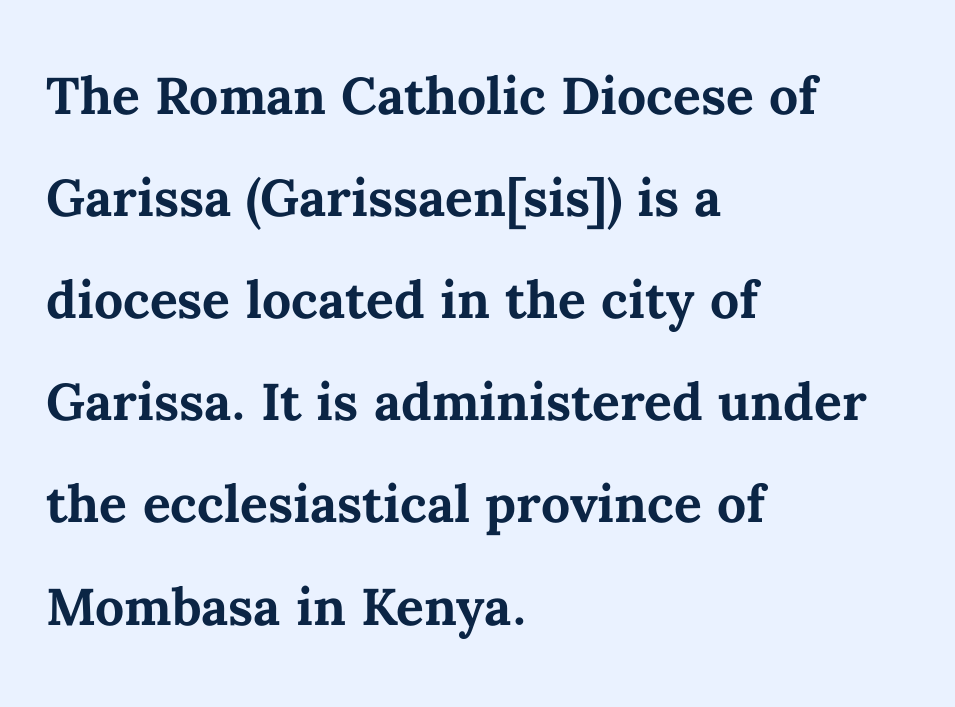
The image shows 69 px semibold type, upright; set left-aligned, normal line spacing (1.48x), normal letter spacing, not underlined; medium stroke contrast and a medium x-height.
